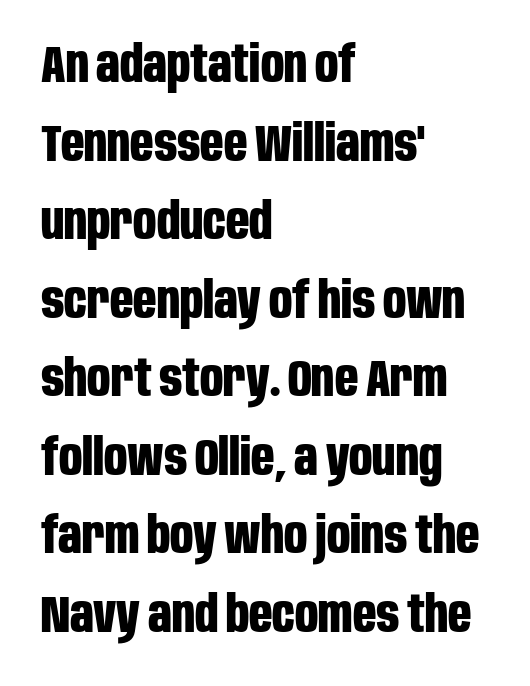
The image shows 51 px bold, condensed sans-serif type, upright; set left-aligned, normal line spacing (1.54x), normal letter spacing, not underlined; low stroke contrast and a large x-height.
